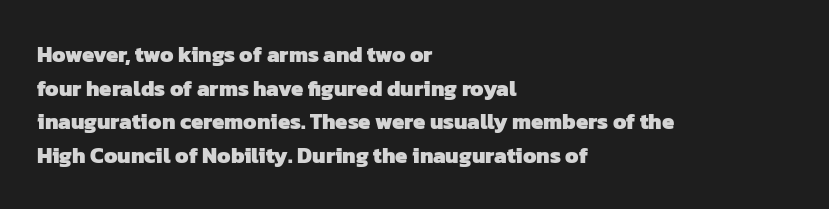
Is the type bold? Yes — the strokes are clearly thick and heavy. Horizontal alignment here is leftward, the default for most running prose. Caption: standard tracking, unaltered. Does the leading feel generous? No, just average. The glyphs are unaccompanied by any horizontal stroke below them.
